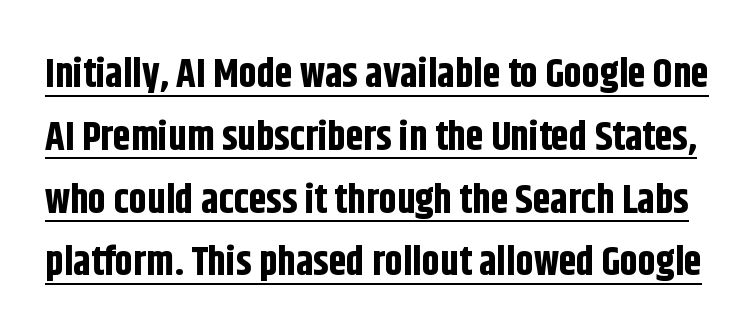
{"serif": "no", "italic": "no", "bold": "yes", "weight": "bold", "width": "condensed", "stroke_contrast": "low", "x_height": "large", "monospaced": "no", "underline": "yes", "line_spacing": "normal", "line_spacing_ratio": 1.57, "letter_spacing": "normal", "letter_spacing_em": 0.0, "glyph_px": 40}
